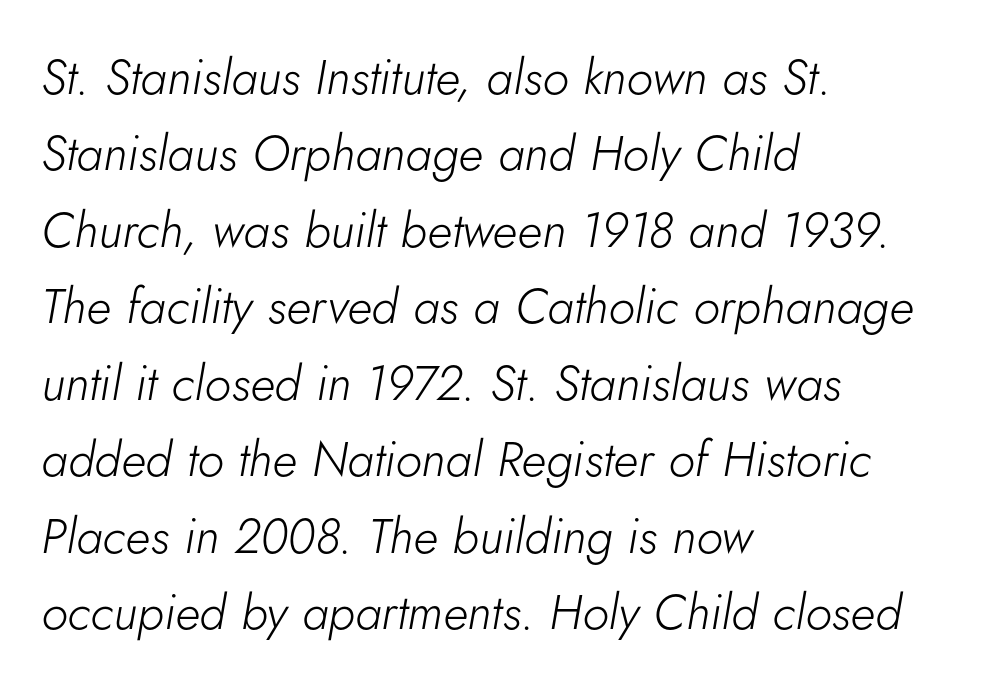
The image shows 49 px light type, italic (leaning right); set left-aligned, normal line spacing (1.56x), normal letter spacing, not underlined; low stroke contrast and a small x-height.
